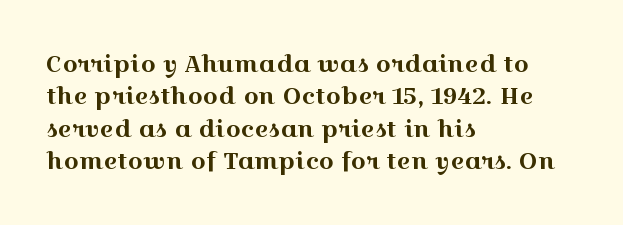
Q: Is the text italic (slanted)? A: No, it is upright.
Q: Is the text underlined? A: No.
Q: How is the paragraph aligned? A: Left-aligned.
Q: Is the spacing between letters normal or unusually wide? A: Normal.
Q: Is the spacing between lines tight, normal or loose? A: Normal.
